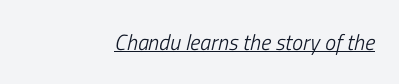
{"italic": "yes", "lean": "right", "slant_degrees": 13, "bold": "no", "underline": "yes", "align": "right", "letter_spacing": "normal", "letter_spacing_em": 0.0, "glyph_px": 22}
